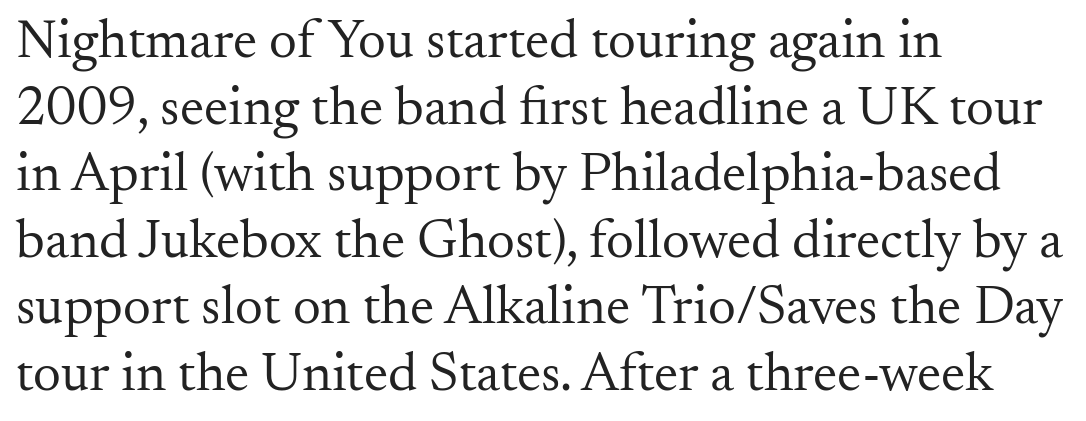
Q: Is the text bold? A: No.
Q: Is the text italic (slanted)? A: No, it is upright.
Q: Is the typeface a serif or a sans-serif typeface? A: Serif.
Q: Is the text underlined? A: No.
Q: How is the paragraph aligned? A: Left-aligned.
Q: Is the spacing between letters normal or unusually wide? A: Normal.
Q: Width (condensed, normal, or wide)? A: Normal.
Q: Stroke contrast? A: Medium.
Q: x-height? A: Small.
Q: Monospaced? A: No.
